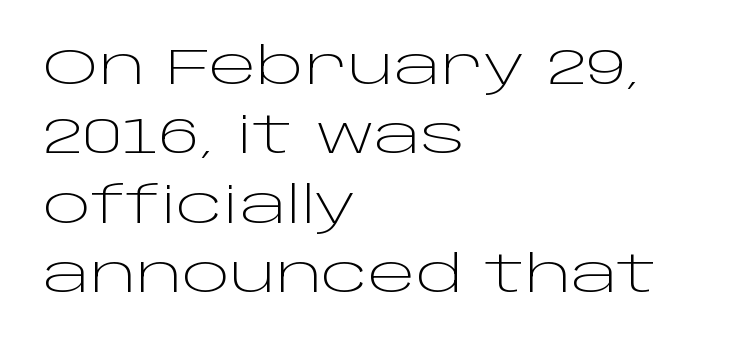
The letters sit at their default tracking, neither squeezed nor spread. The letters advance in unequal steps, a hallmark of proportional type. This rendering features lettering with no underline. Layout note: lines flush left. The lettering holds an erect, upright posture throughout.
